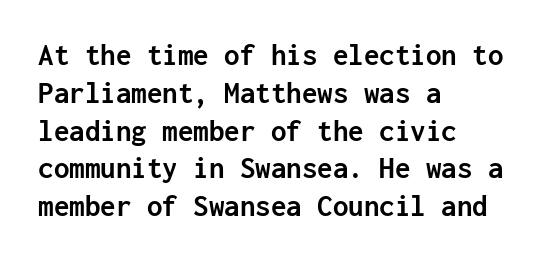
Q: Is the text bold? A: Yes.
Q: Is the text italic (slanted)? A: No, it is upright.
Q: Is the typeface a serif or a sans-serif typeface? A: Sans-serif.
Q: Is the text underlined? A: No.
Q: How is the paragraph aligned? A: Left-aligned.
Q: Is the spacing between letters normal or unusually wide? A: Normal.
Q: Width (condensed, normal, or wide)? A: Normal.
Q: Stroke contrast? A: Low.
Q: x-height? A: Medium.
Q: Monospaced? A: Yes.
